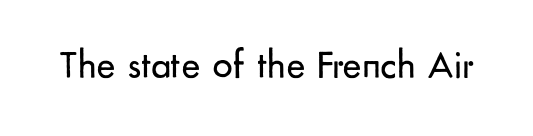
{"serif": "no", "italic": "no", "bold": "no", "weight": "regular", "width": "normal", "stroke_contrast": "low", "x_height": "small", "monospaced": "no", "underline": "no", "letter_spacing": "normal", "letter_spacing_em": 0.0, "glyph_px": 40}
